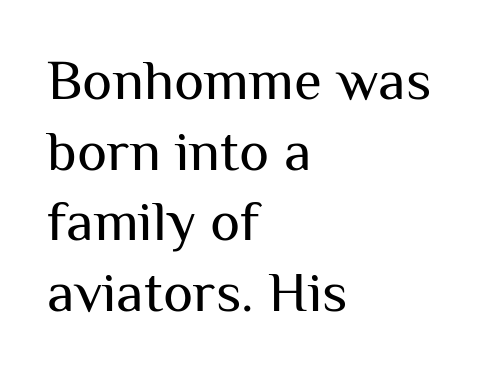
Bold? No — there's no thickening of the strokes. Check the space under the baseline: it is left empty. Each letter keeps its own natural width here, so spacing adapts to shape. The glyphs in this specimen are sans serif.
